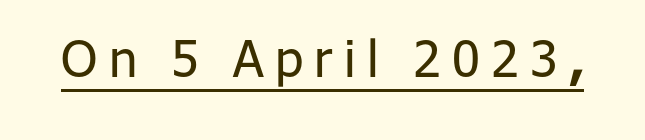
Does the type have serifs? No, each stem ends abruptly. The rendering uses natural spacing where letterforms have individual widths. Glyph-to-glyph distance is far greater than everyday printed text. Characters remain perfectly vertical along every line. Has an underline been added? It has.
